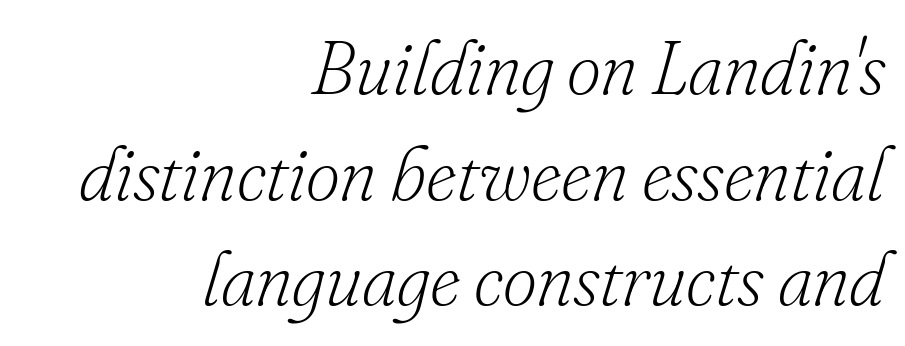
Q: Is the text bold? A: No.
Q: Is the text italic (slanted)? A: Yes, it leans right by about 16 degrees.
Q: Is the typeface a serif or a sans-serif typeface? A: Serif.
Q: Is the text underlined? A: No.
Q: How is the paragraph aligned? A: Right-aligned.
Q: Is the spacing between letters normal or unusually wide? A: Normal.
Q: Is the spacing between lines tight, normal or loose? A: Normal.
Q: Width (condensed, normal, or wide)? A: Normal.
Q: Stroke contrast? A: Low.
Q: x-height? A: Small.
Q: Monospaced? A: No.
